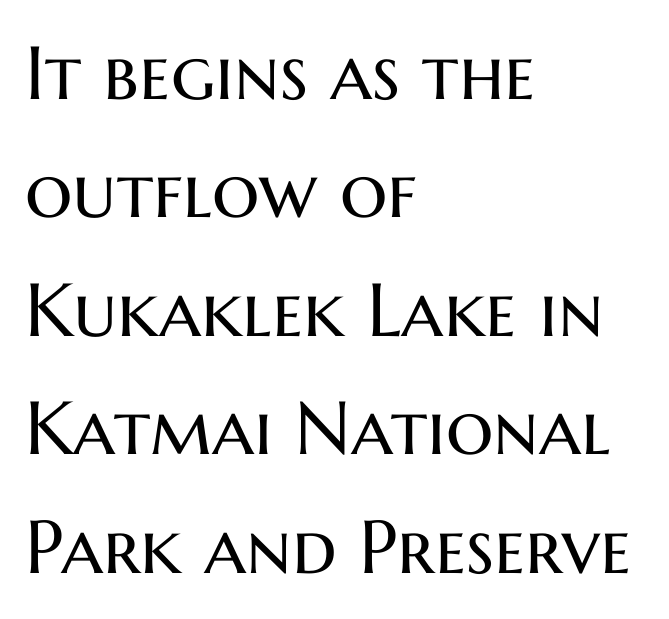
Q: Is the text bold? A: No.
Q: Is the text italic (slanted)? A: No, it is upright.
Q: Is the typeface a serif or a sans-serif typeface? A: Sans-serif.
Q: Is the text underlined? A: No.
Q: How is the paragraph aligned? A: Left-aligned.
Q: Is the spacing between letters normal or unusually wide? A: Normal.
Q: Is the spacing between lines tight, normal or loose? A: Normal.
Q: Width (condensed, normal, or wide)? A: Normal.
Q: Stroke contrast? A: Medium.
Q: x-height? A: Medium.
Q: Monospaced? A: No.
